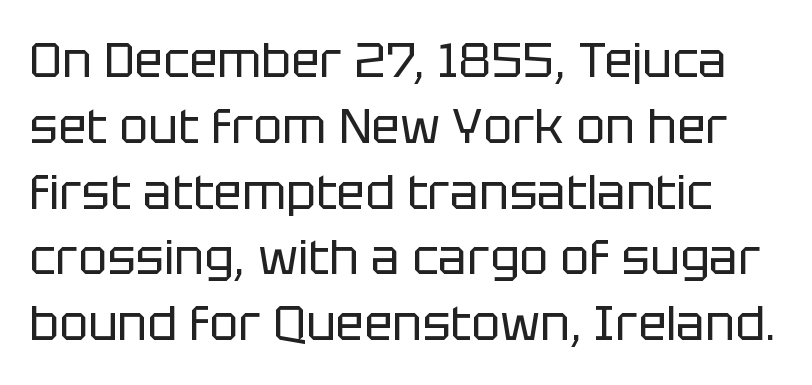
The image shows 48 px regular-weight sans-serif type, upright; set normal line spacing (1.37x), normal letter spacing, not underlined; low stroke contrast and a large x-height.
